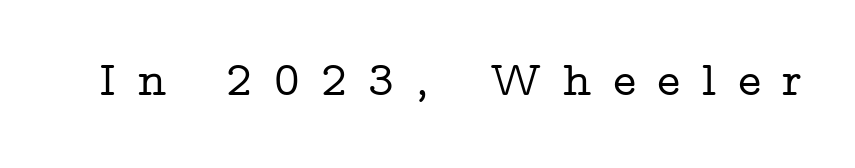
The type sits square on the baseline with zero lean. Tracking value appears strongly positive — letters spread wide. Type without underlining. Typographically, this falls in the serif category. Each letter keeps its own natural width here, so spacing adapts to shape.
